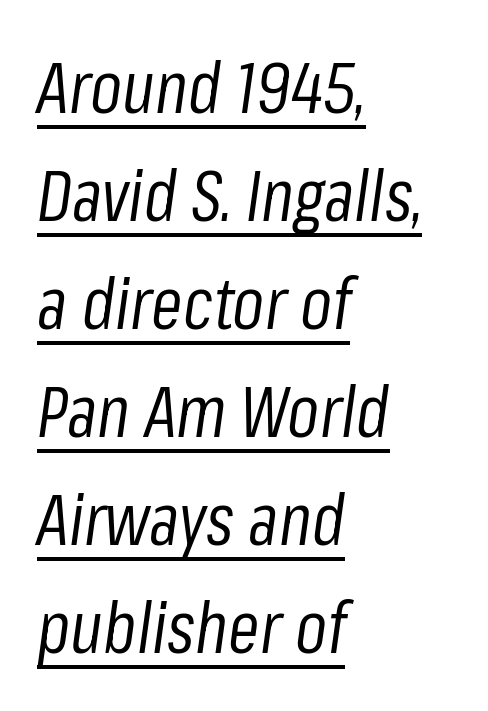
The image shows 71 px regular-weight, condensed type, italic (leaning right); set left-aligned, normal line spacing (1.52x), normal letter spacing, underlined; low stroke contrast and a medium x-height.
